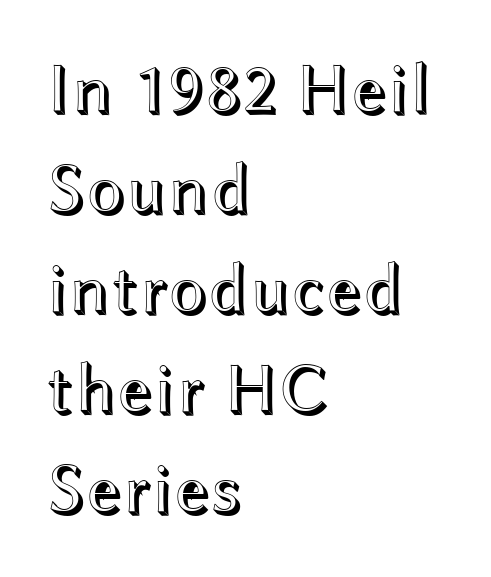
The image shows 71 px wide type, upright; set left-aligned, normal line spacing (1.41x), normal letter spacing, not underlined; a medium x-height.
